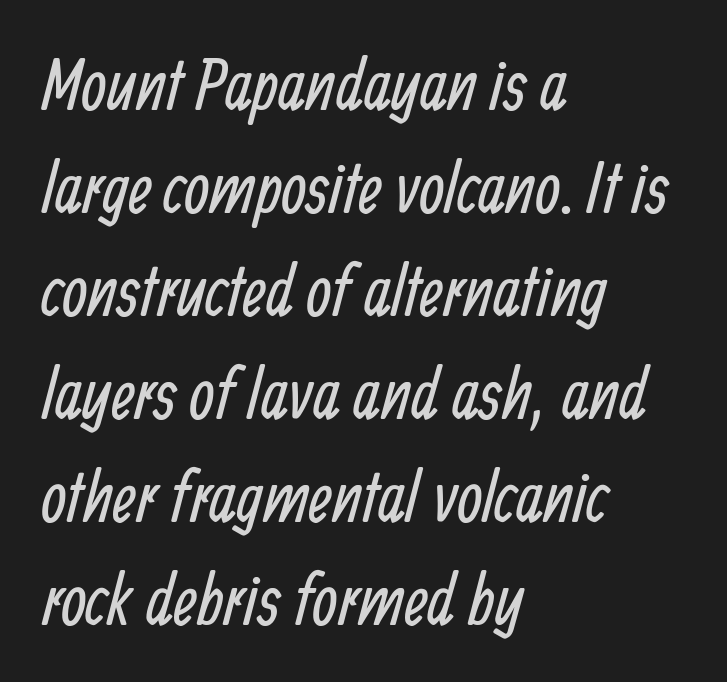
The image shows 72 px regular-weight, condensed sans-serif type; set left-aligned, normal line spacing (1.43x), normal letter spacing, not underlined; low stroke contrast and a medium x-height.
